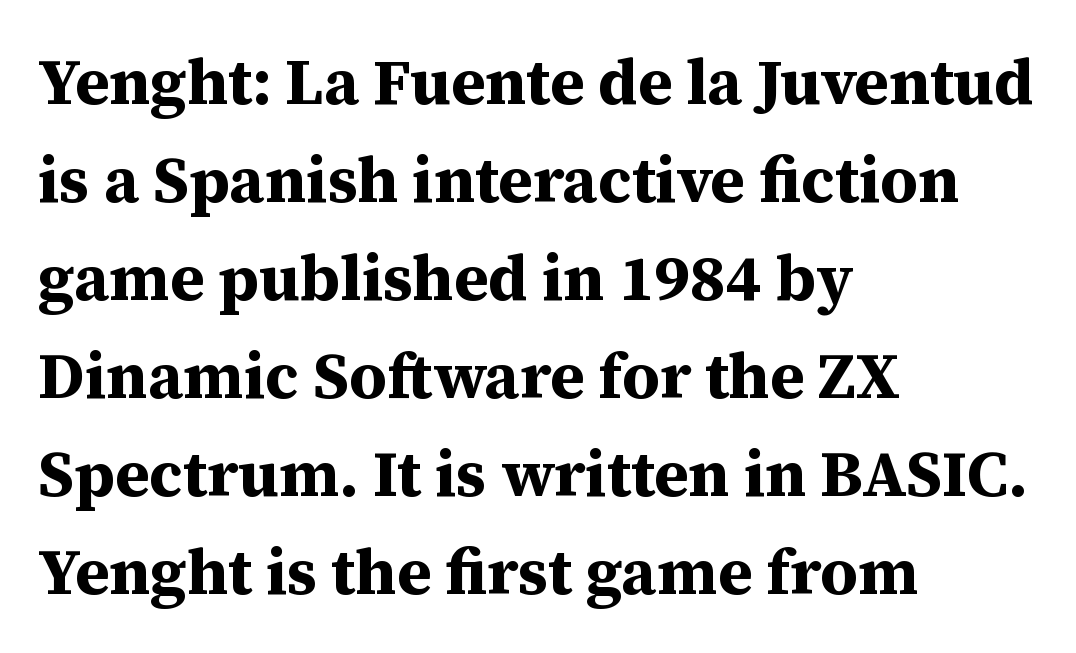
The image shows 64 px bold serif type, upright; set left-aligned, normal line spacing (1.53x), normal letter spacing, not underlined; medium stroke contrast and a medium x-height.
